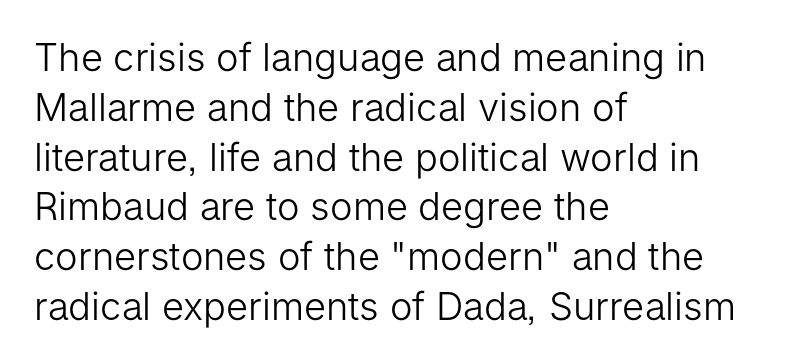
{"serif": "no", "italic": "no", "bold": "no", "weight": "light", "width": "normal", "stroke_contrast": "low", "x_height": "medium", "monospaced": "no", "underline": "no", "align": "left", "line_spacing": "normal", "line_spacing_ratio": 1.31, "letter_spacing": "normal", "letter_spacing_em": 0.0, "glyph_px": 38}
